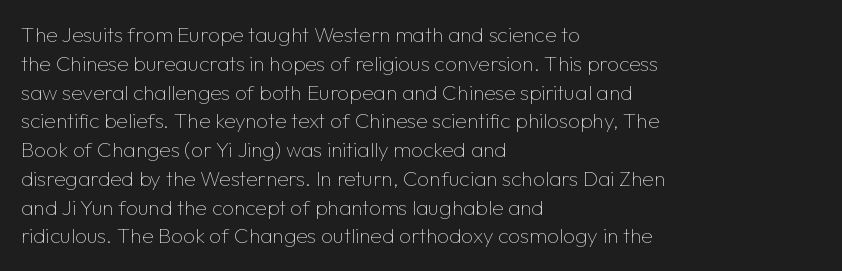
{"italic": "no", "bold": "no", "underline": "no", "align": "left", "line_spacing": "normal", "line_spacing_ratio": 1.37, "letter_spacing": "normal", "letter_spacing_em": 0.0, "glyph_px": 21}
